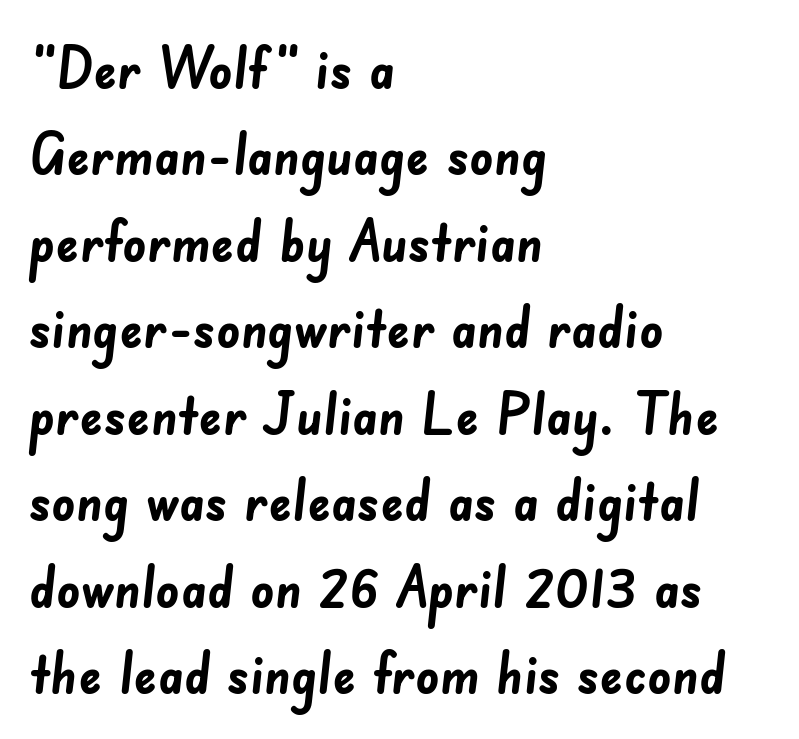
Evenly set lines give the paragraph a standard silhouette. The glyphs in this specimen are sans serif. Layout note: lines flush left. The face used here is proportionally spaced, like ordinary book or web type. The string is rendered with underlining switched off.
